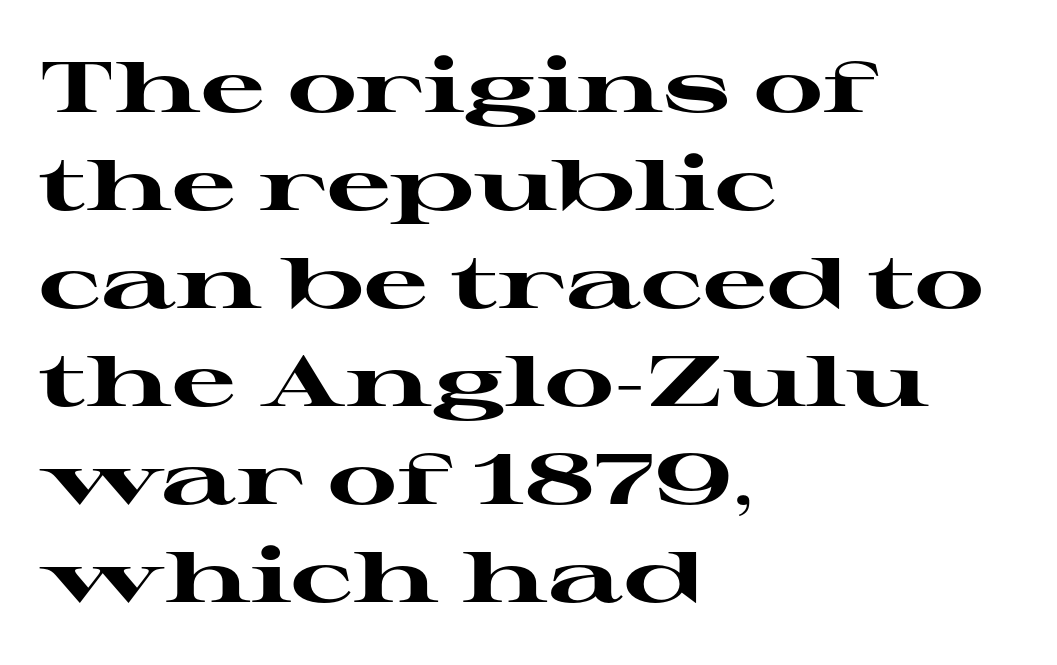
The image shows 71 px heavy, wide serif type, upright; set left-aligned, normal line spacing (1.38x), normal letter spacing, not underlined; high stroke contrast and a medium x-height.
